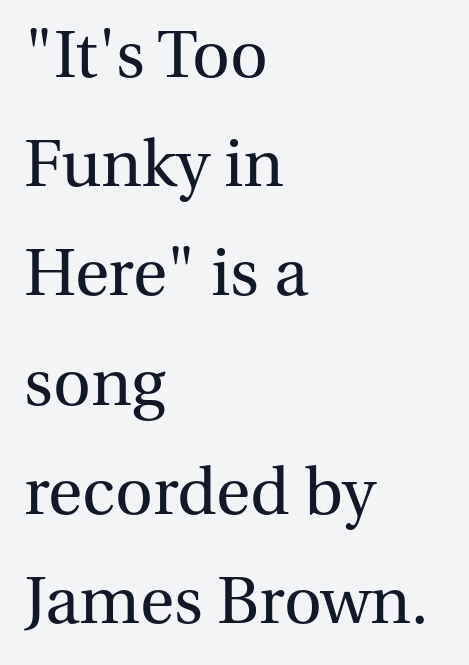
{"serif": "yes", "italic": "no", "bold": "no", "weight": "regular", "width": "normal", "stroke_contrast": "medium", "x_height": "medium", "monospaced": "no", "underline": "no", "align": "left", "line_spacing": "normal", "line_spacing_ratio": 1.56, "letter_spacing": "normal", "letter_spacing_em": 0.0, "glyph_px": 70}
